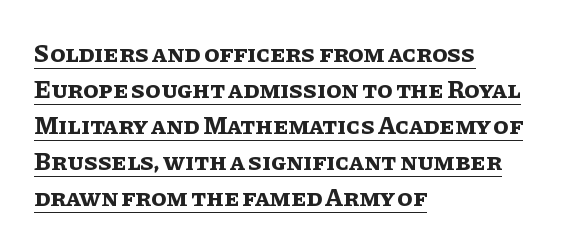
The image shows 25 px bold type, upright; set left-aligned, normal line spacing (1.44x), normal letter spacing, underlined.
